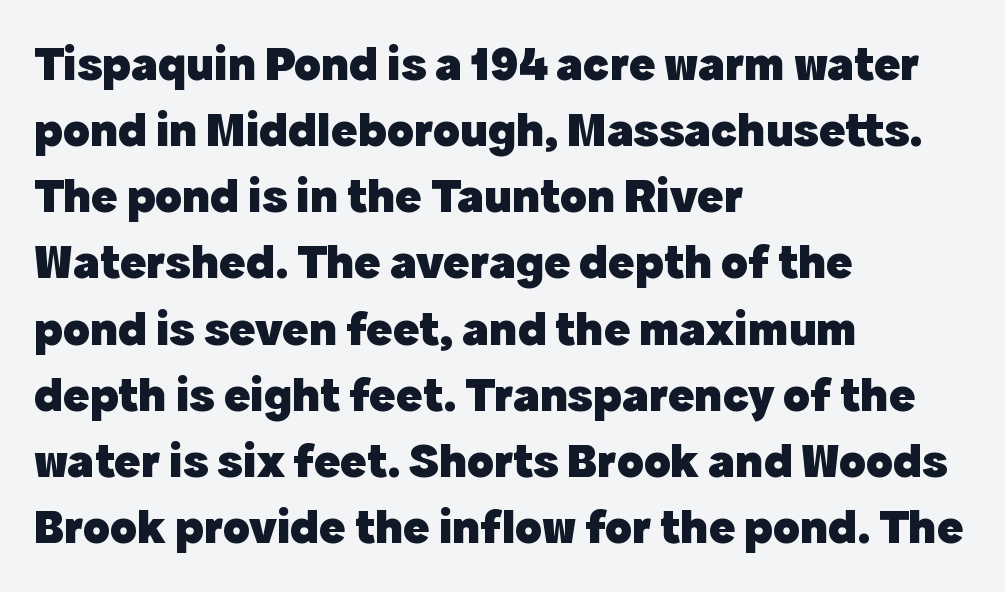
Q: Is the text bold? A: Yes.
Q: Is the text italic (slanted)? A: No, it is upright.
Q: Is the typeface a serif or a sans-serif typeface? A: Sans-serif.
Q: Is the text underlined? A: No.
Q: How is the paragraph aligned? A: Left-aligned.
Q: Is the spacing between letters normal or unusually wide? A: Normal.
Q: Is the spacing between lines tight, normal or loose? A: Normal.
Q: Width (condensed, normal, or wide)? A: Normal.
Q: x-height? A: Medium.
Q: Monospaced? A: No.
